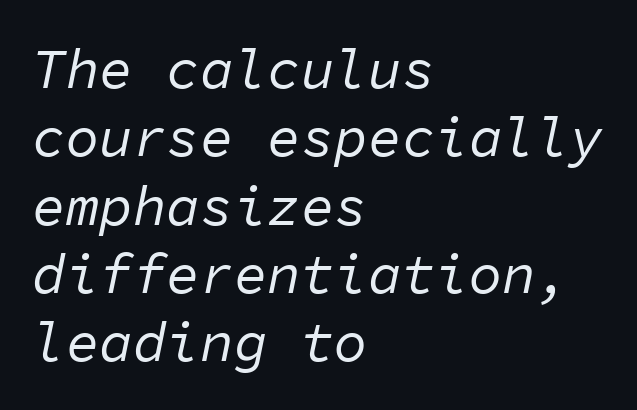
Q: Is the text bold? A: No.
Q: Is the text italic (slanted)? A: Yes, it leans right by about 11 degrees.
Q: Is the text underlined? A: No.
Q: How is the paragraph aligned? A: Left-aligned.
Q: Is the spacing between letters normal or unusually wide? A: Normal.
Q: Width (condensed, normal, or wide)? A: Normal.
Q: Stroke contrast? A: Low.
Q: x-height? A: Medium.
Q: Monospaced? A: Yes.
